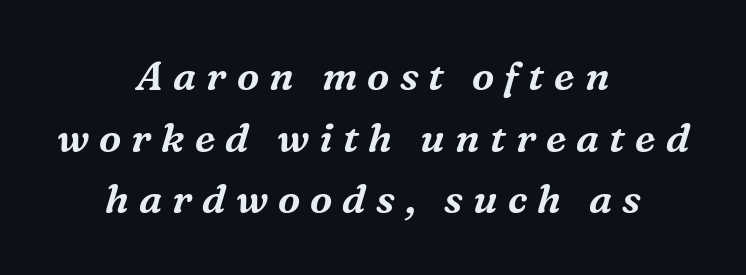
Each letter's strokes conclude with small projecting serifs. Any mark beneath the type? The region is blank. Neither beginnings nor endings align; midpoints do. Leading: standard.
